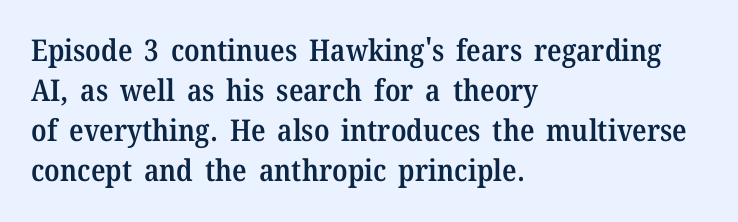
The image shows 30 px semibold serif type, upright; set left-aligned, normal line spacing (1.33x), normal letter spacing, not underlined; medium stroke contrast and a medium x-height.
